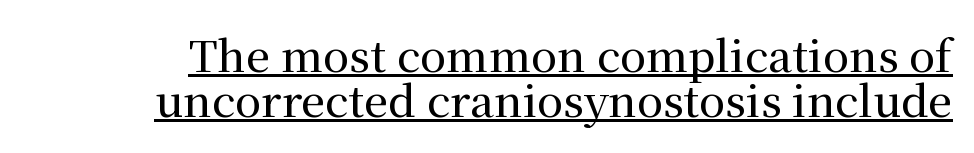
The passage shown is typeset with a serif family. Leading is clearly below the norm, producing a dense column. It's the straight-up-and-down kind of type. The words here are underlined. You could not count columns in this text — the font is proportionally spaced. The horizontal fit of the characters is conventional and even.
